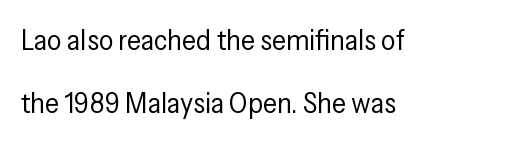
{"serif": "no", "italic": "no", "bold": "no", "weight": "regular", "width": "condensed", "stroke_contrast": "low", "x_height": "medium", "monospaced": "no", "underline": "no", "align": "left", "line_spacing": "loose", "line_spacing_ratio": 2.17, "letter_spacing": "normal", "letter_spacing_em": 0.0, "glyph_px": 29}
